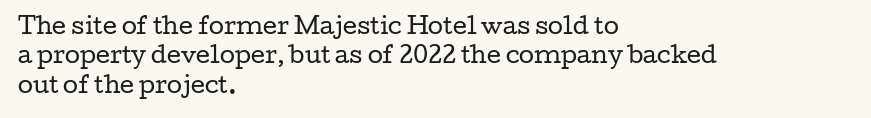
{"italic": "no", "bold": "no", "underline": "no", "align": "left", "line_spacing": "normal", "line_spacing_ratio": 1.34, "letter_spacing": "normal", "letter_spacing_em": 0.0, "glyph_px": 22}
